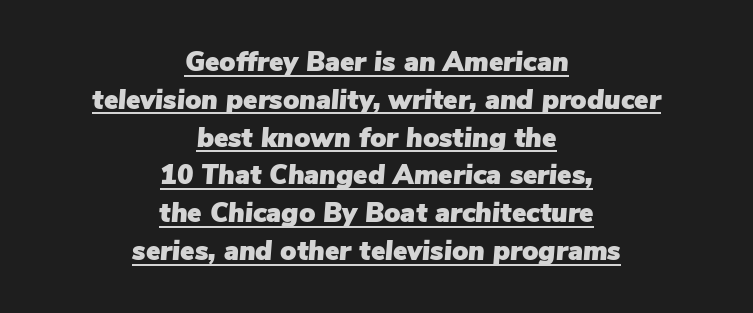
The image shows 27 px text type, italic (leaning right); set centered, normal line spacing (1.4x), normal letter spacing, underlined.
